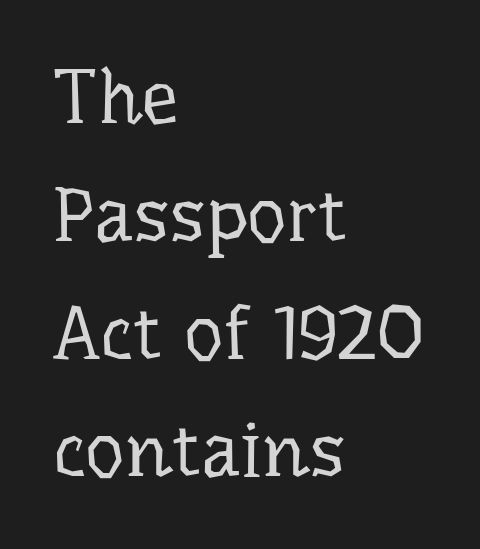
{"serif": "yes", "italic": "no", "bold": "no", "weight": "regular", "width": "normal", "stroke_contrast": "low", "x_height": "medium", "monospaced": "no", "underline": "no", "align": "left", "line_spacing": "normal", "line_spacing_ratio": 1.55, "letter_spacing": "normal", "letter_spacing_em": 0.0, "glyph_px": 76}
